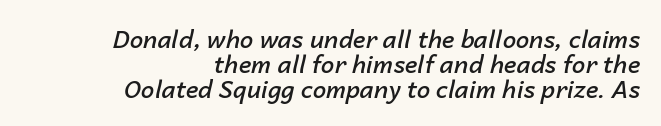
The image shows 24 px text type, italic (leaning right); set right-aligned, tight line spacing (1.04x), normal letter spacing, not underlined.
